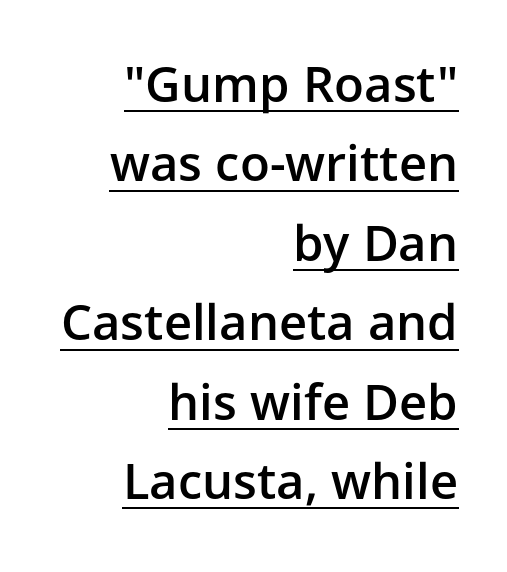
{"serif": "no", "italic": "no", "bold": "semi", "weight": "semibold", "width": "normal", "stroke_contrast": "low", "x_height": "medium", "monospaced": "no", "underline": "yes", "align": "right", "line_spacing": "normal", "line_spacing_ratio": 1.62, "letter_spacing": "normal", "letter_spacing_em": 0.0, "glyph_px": 49}
